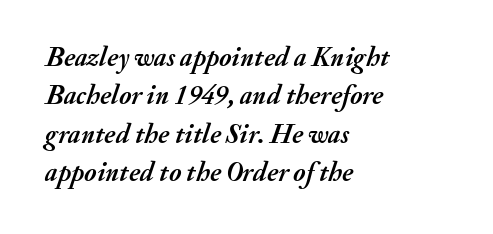
Line starts are locked; line ends wander. In terms of leading, this rendering sits right in the middle. Underlining? Definitely not there. Students, note that the glyphs here touch the page at normal intervals.
